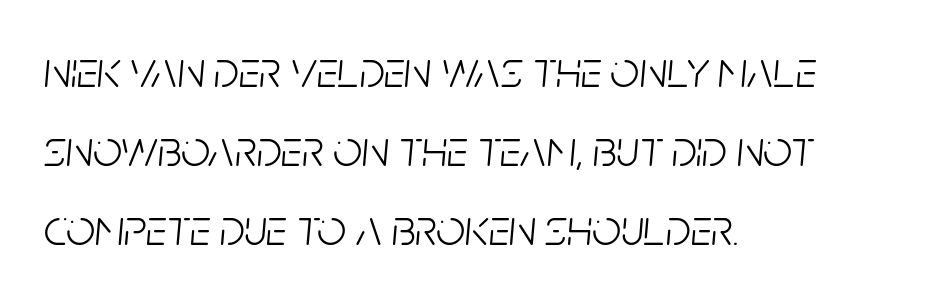
No letter is thick-stroked: the sample isn't bold. Reading down the column, the eye jumps a familiar distance to each next line. Style check: oblique. Nobody drew a line under any word here. Horizontally, the lines are justified to the leading edge only.
